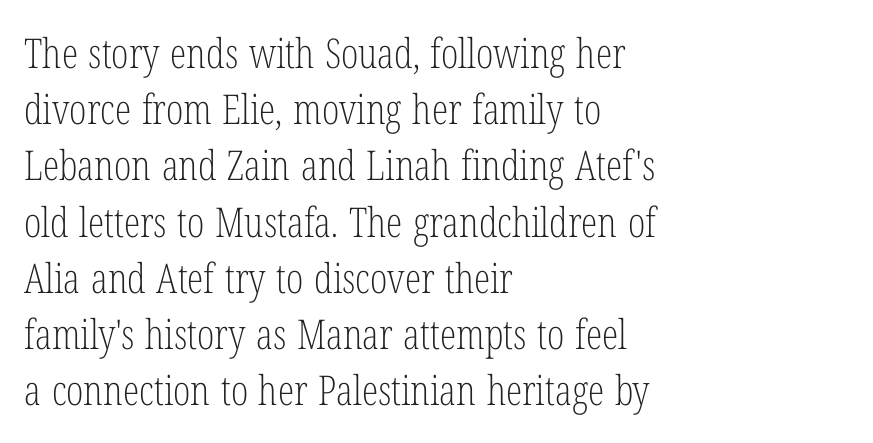
The image shows 41 px light, condensed serif type, upright; set left-aligned, normal line spacing (1.37x), normal letter spacing, not underlined; low stroke contrast and a medium x-height.
